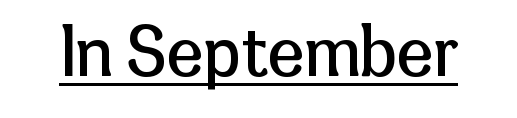
Do the characters align in a grid? No, the font is proportional. There is no visible air inserted between adjacent glyphs. Font category for this specimen: sans-serif. What decoration does the sample have? An underline.
